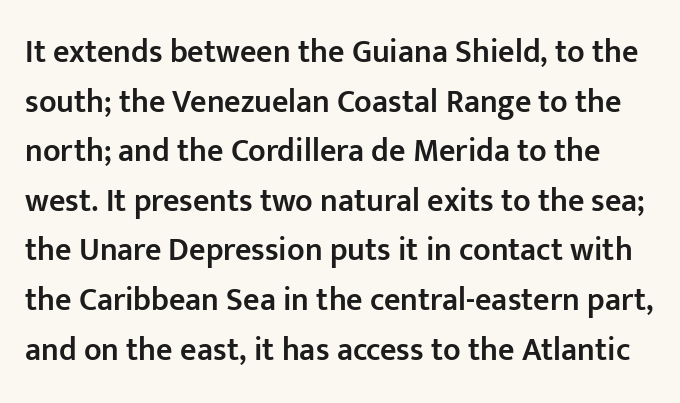
The image shows 32 px semibold sans-serif type, upright; set normal line spacing (1.55x), normal letter spacing, not underlined; low stroke contrast and a medium x-height.
